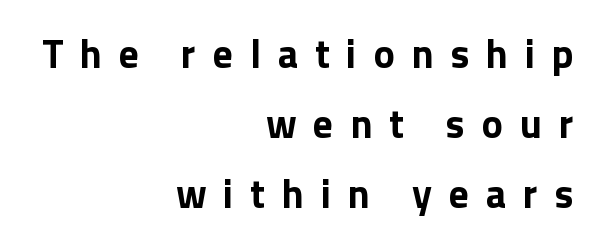
The letters stand straight up with perfectly vertical stems. These lines are rendered in a variable-pitch font. The sample has been set heavy, in full bold. The lines are quadded right. Serifs: no, the terminals of the letterforms are clean. In terms of letterspacing, this is a distinctly airy, spread setting.
